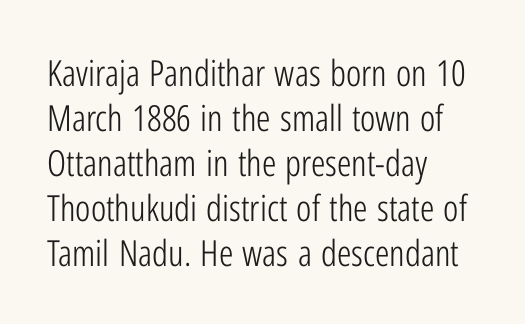
Q: Is the text bold? A: No.
Q: Is the text italic (slanted)? A: No, it is upright.
Q: Is the typeface a serif or a sans-serif typeface? A: Sans-serif.
Q: Is the text underlined? A: No.
Q: How is the paragraph aligned? A: Left-aligned.
Q: Is the spacing between letters normal or unusually wide? A: Normal.
Q: Is the spacing between lines tight, normal or loose? A: Normal.
Q: Width (condensed, normal, or wide)? A: Condensed.
Q: Stroke contrast? A: Low.
Q: x-height? A: Medium.
Q: Monospaced? A: No.
